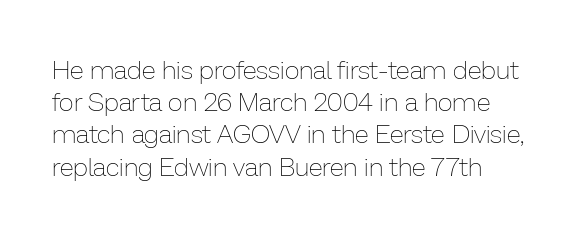
No letter is thick-stroked: the sample isn't bold. The lettering stays uniformly vertical, giving the passage a roman look. This sample uses plain, unmodified letter spacing. These lines stack with their left ends in a neat column. The gap between lines stays unmarked.
